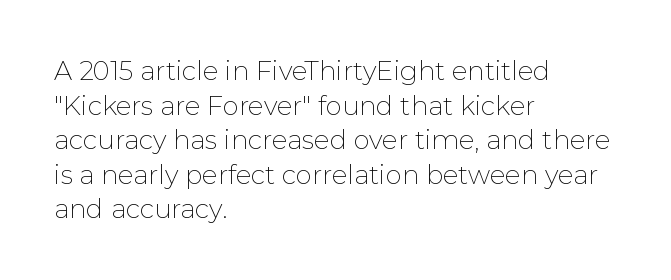
The image shows 26 px text type, upright; set left-aligned, normal line spacing (1.33x), normal letter spacing, not underlined.
